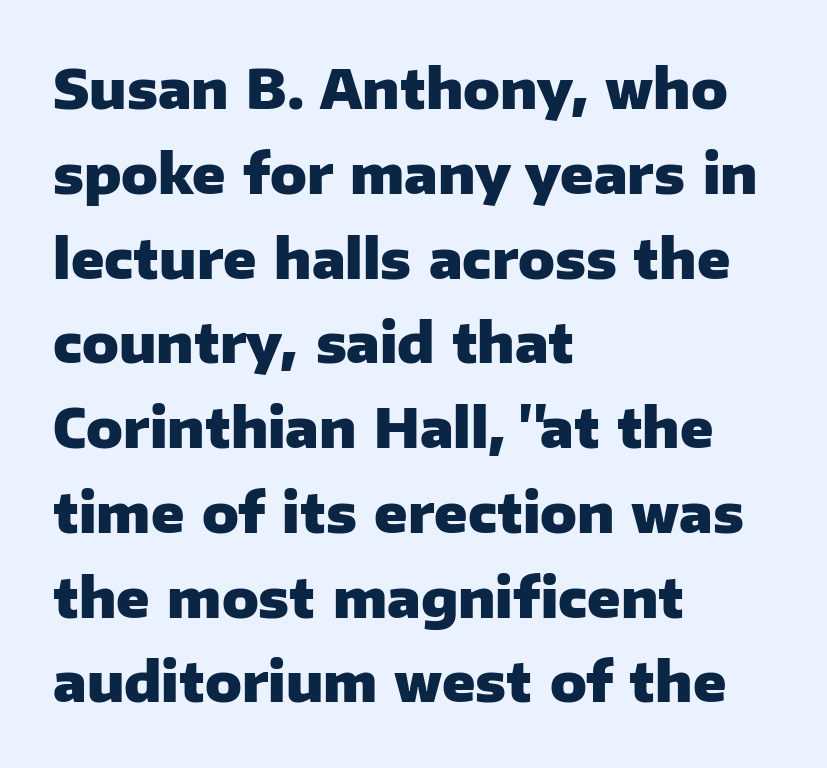
Typesetter's note: full bold, strokes at maximum text heaviness. Compared with typical body copy, the letter spacing here is the same. Is this a fixed-width face? No — the glyphs have proportional, varying widths. Nobody drew a line under any word here.
